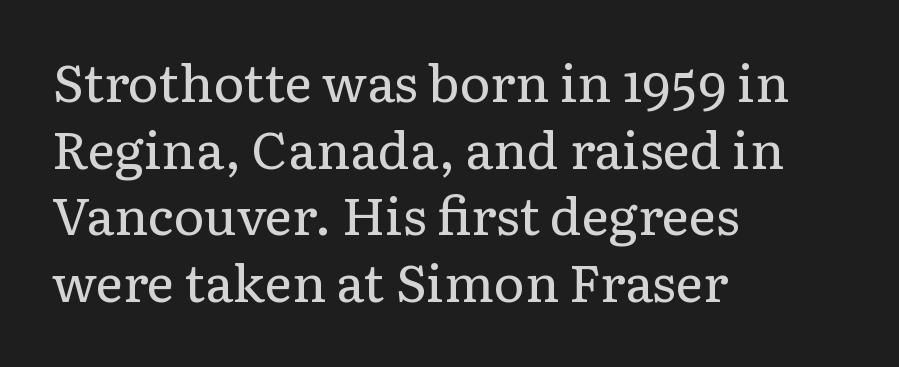
Q: Is the text bold? A: No.
Q: Is the text italic (slanted)? A: No, it is upright.
Q: Is the typeface a serif or a sans-serif typeface? A: Serif.
Q: Is the text underlined? A: No.
Q: How is the paragraph aligned? A: Left-aligned.
Q: Is the spacing between letters normal or unusually wide? A: Normal.
Q: Is the spacing between lines tight, normal or loose? A: Normal.
Q: Width (condensed, normal, or wide)? A: Normal.
Q: Stroke contrast? A: Low.
Q: x-height? A: Medium.
Q: Monospaced? A: No.
